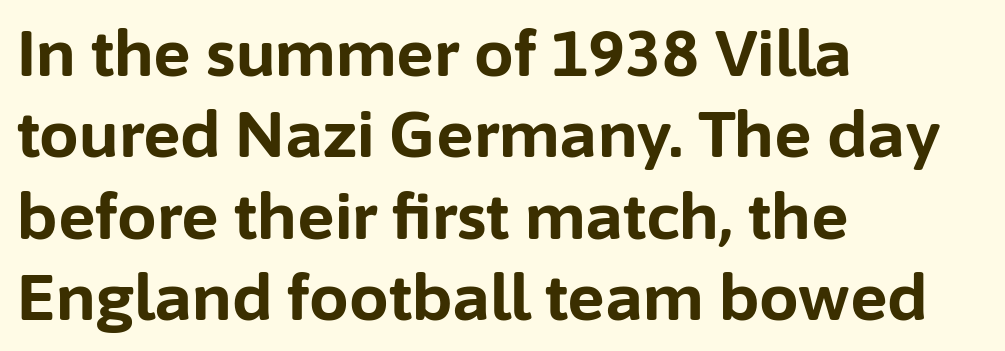
{"serif": "no", "italic": "no", "bold": "yes", "weight": "bold", "width": "normal", "stroke_contrast": "low", "x_height": "medium", "monospaced": "no", "underline": "no", "align": "left", "line_spacing": "normal", "line_spacing_ratio": 1.29, "letter_spacing": "normal", "letter_spacing_em": 0.0, "glyph_px": 63}
